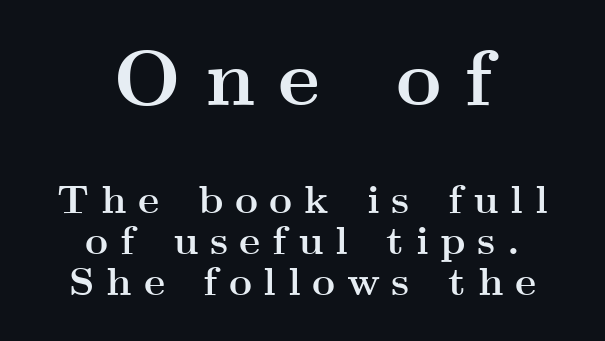
{"serif": "yes", "italic": "no", "bold": "yes", "weight": "semibold", "width": "wide", "stroke_contrast": "medium", "x_height": "small", "monospaced": "no", "underline": "no", "align": "center", "line_spacing": "tight", "line_spacing_ratio": 1.03, "letter_spacing": "wide", "letter_spacing_em": 0.29, "larger_block": "first", "size_ratio": 1.98, "glyph_px": 79}
